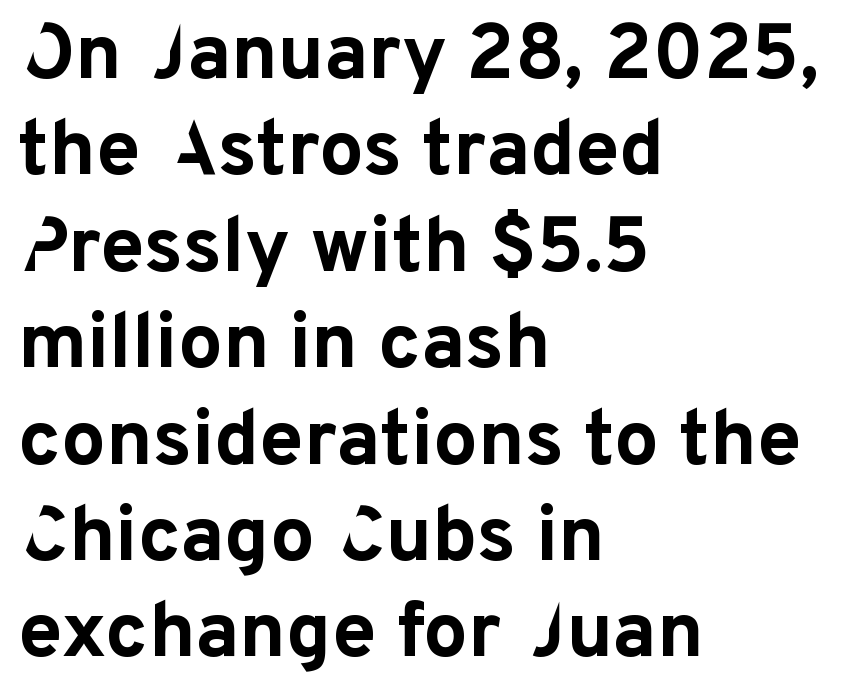
The image shows 79 px bold sans-serif type, upright; set left-aligned, line spacing 1.22x, normal letter spacing, not underlined; low stroke contrast and a medium x-height.
